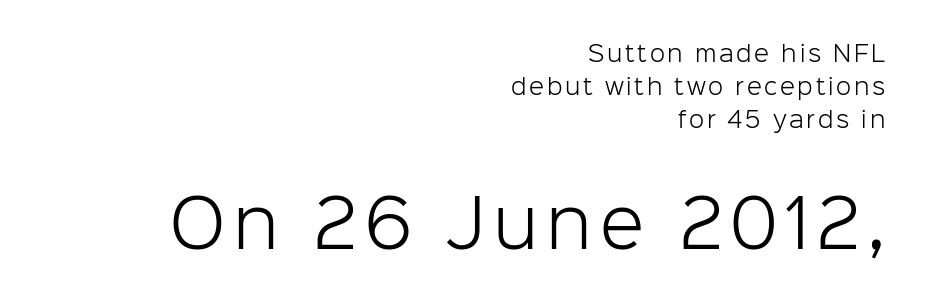
The image shows 65 px light sans-serif type, upright; set right-aligned, normal line spacing (1.51x), not underlined; the second (bottom) block is 2.95x larger; low stroke contrast and a medium x-height.
